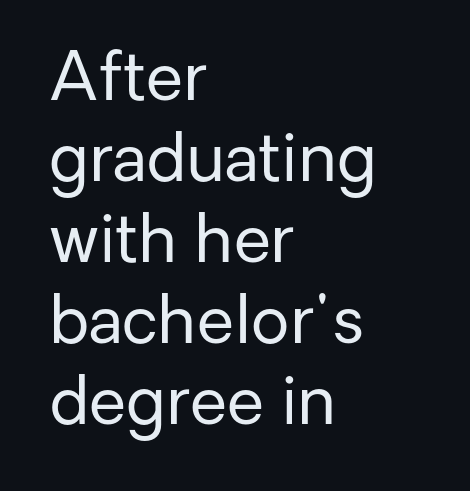
{"serif": "no", "italic": "no", "bold": "no", "weight": "regular", "width": "normal", "stroke_contrast": "low", "x_height": "medium", "monospaced": "no", "underline": "no", "align": "left", "line_spacing_ratio": 1.21, "letter_spacing": "normal", "letter_spacing_em": 0.0, "glyph_px": 67}
